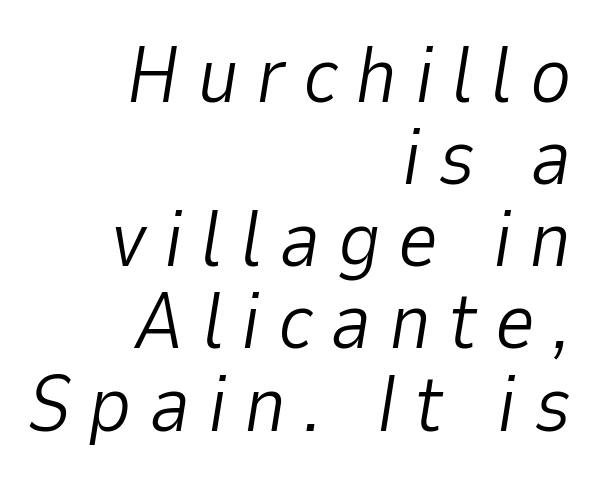
Q: Is the text bold? A: No.
Q: Is the text italic (slanted)? A: Yes, it leans right by about 9 degrees.
Q: Is the text underlined? A: No.
Q: How is the paragraph aligned? A: Right-aligned.
Q: Is the spacing between letters normal or unusually wide? A: Unusually wide.
Q: Is the spacing between lines tight, normal or loose? A: Tight.
Q: Width (condensed, normal, or wide)? A: Normal.
Q: Stroke contrast? A: Low.
Q: x-height? A: Medium.
Q: Monospaced? A: No.
